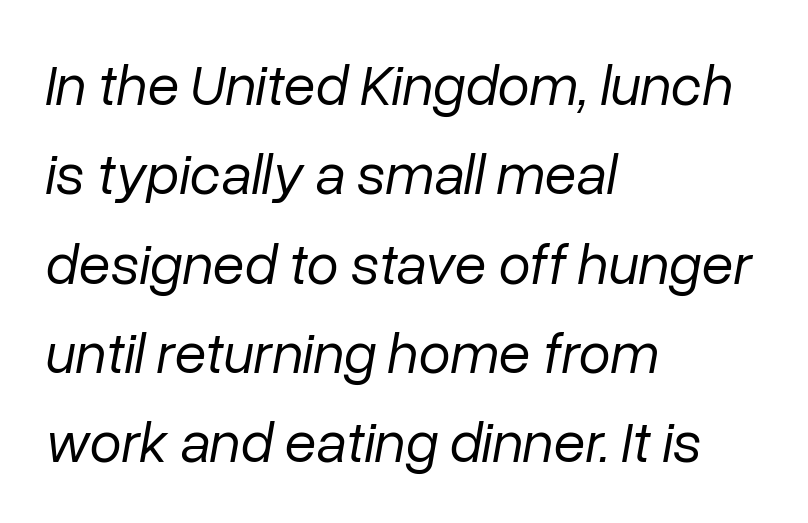
Q: Is the text bold? A: No.
Q: Is the text italic (slanted)? A: Yes, it leans right by about 10 degrees.
Q: Is the text underlined? A: No.
Q: How is the paragraph aligned? A: Left-aligned.
Q: Is the spacing between letters normal or unusually wide? A: Normal.
Q: Is the spacing between lines tight, normal or loose? A: Normal.
Q: Width (condensed, normal, or wide)? A: Normal.
Q: Stroke contrast? A: Low.
Q: x-height? A: Medium.
Q: Monospaced? A: No.
